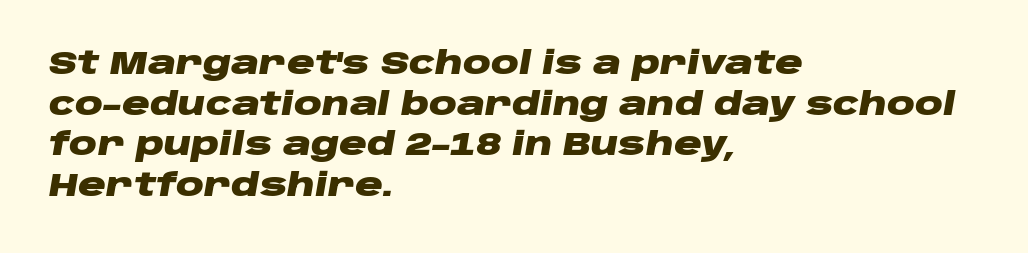
Stroke thickness is high; the sample reads as a true bold. Character widths vary here, with narrow letters taking less room than wide ones. One-word summary of the alignment: left. The line texture is even and compact thanks to regular tracking. The font's italic variant was chosen for this text. Quick note: interline space is typical.
